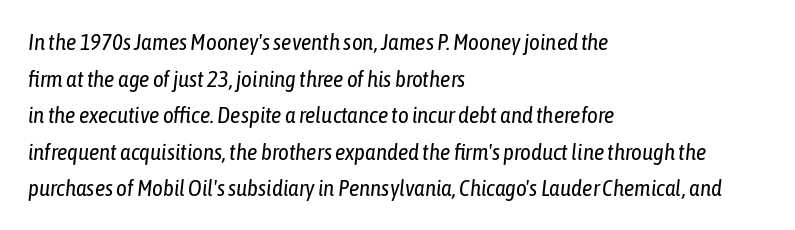
Caption: multi-line text, flush left, ragged right. The area under the type is left untouched. A quiet, ordinary-to-light weight characterises the typeface. Leading: standard.
